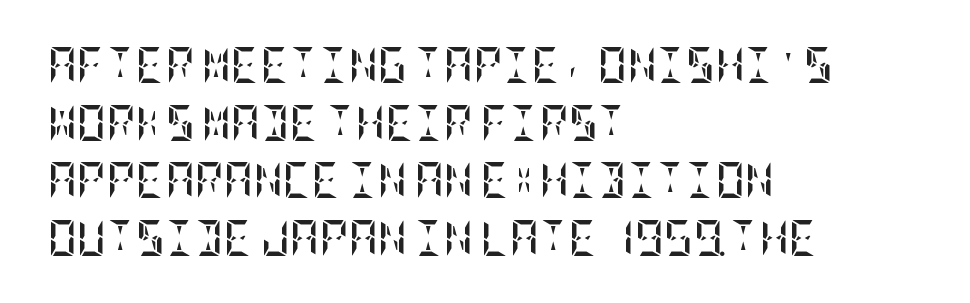
Q: Is the text bold? A: Yes.
Q: Is the text italic (slanted)? A: No, it is upright.
Q: Is the text underlined? A: No.
Q: How is the paragraph aligned? A: Left-aligned.
Q: Is the spacing between letters normal or unusually wide? A: Normal.
Q: Is the spacing between lines tight, normal or loose? A: Normal.
Q: Width (condensed, normal, or wide)? A: Condensed.
Q: Stroke contrast? A: Low.
Q: x-height? A: Large.
